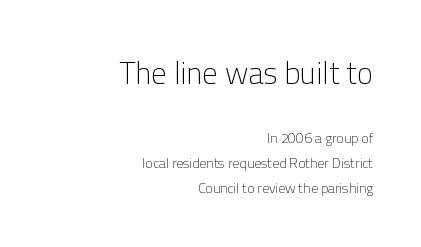
The string is rendered with underlining switched off. The passage shown is not bold in any degree. Varying glyph widths throughout — classic text-font behaviour. Serif or sans? Sans — the stroke terminals are bare. The letters sit at their default tracking, neither squeezed nor spread. This sample uses an upright cut, with every glyph sitting square on the baseline.
